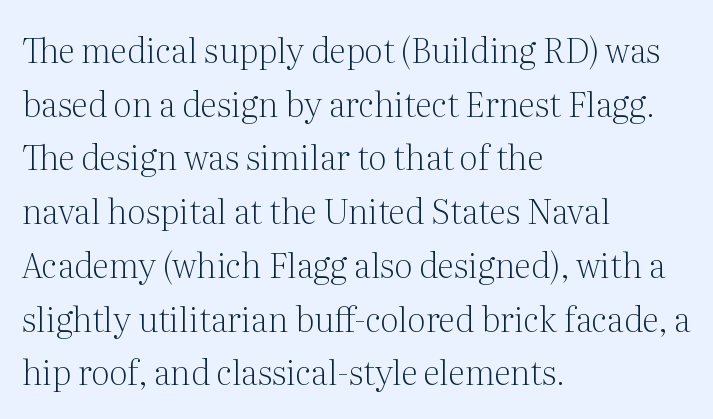
{"serif": "yes", "italic": "no", "bold": "no", "weight": "light", "width": "normal", "stroke_contrast": "medium", "x_height": "medium", "monospaced": "no", "underline": "no", "align": "left", "line_spacing": "normal", "line_spacing_ratio": 1.58, "letter_spacing": "normal", "letter_spacing_em": 0.0, "glyph_px": 34}
